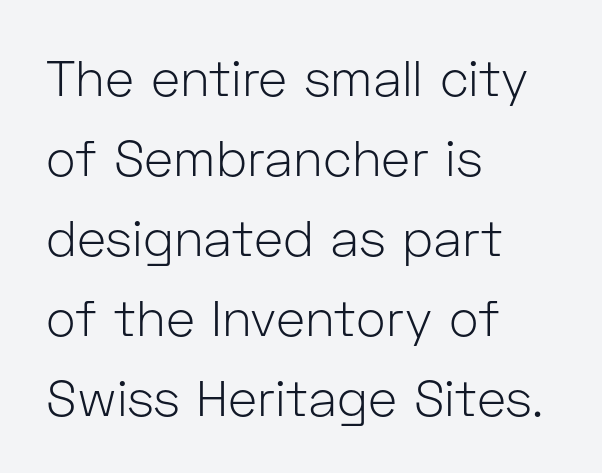
The image shows 50 px light sans-serif type, upright; set left-aligned, normal line spacing (1.6x), normal letter spacing, not underlined; low stroke contrast and a medium x-height.
